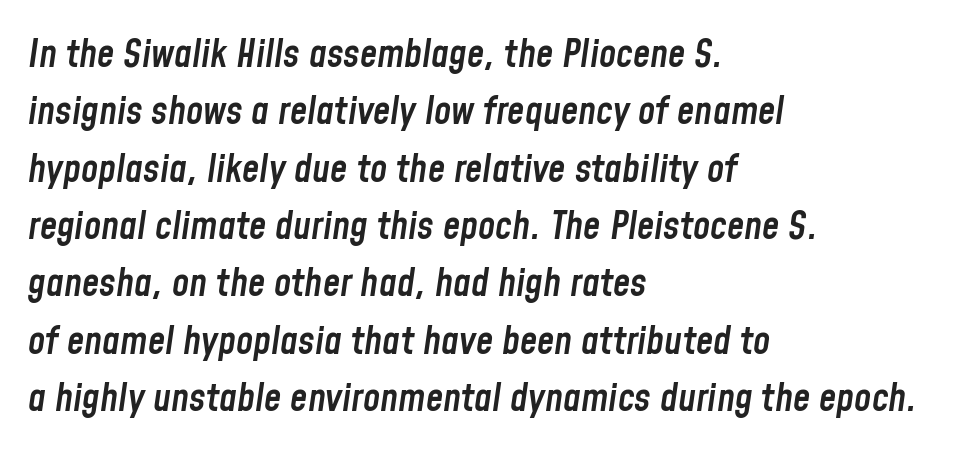
The image shows 39 px semibold, condensed type, italic (leaning right); set left-aligned, normal line spacing (1.47x), normal letter spacing, not underlined; low stroke contrast and a medium x-height.
